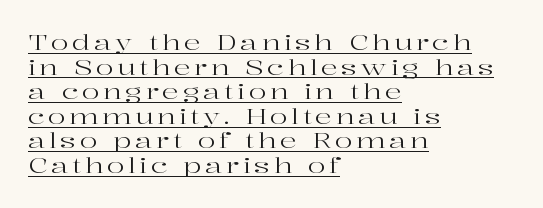
The image shows 21 px text type, upright; set left-aligned, line spacing 1.17x, underlined.
